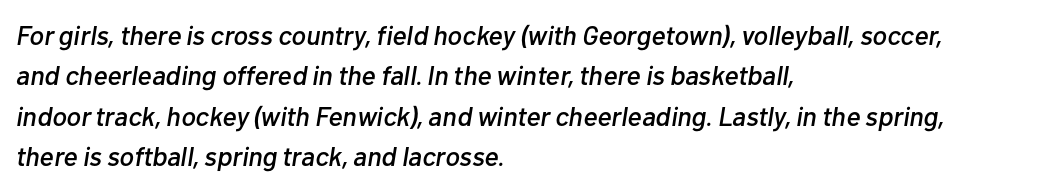
{"italic": "yes", "lean": "right", "slant_degrees": 10, "underline": "no", "align": "left", "line_spacing": "normal", "line_spacing_ratio": 1.5, "letter_spacing": "normal", "letter_spacing_em": 0.0, "glyph_px": 27}
